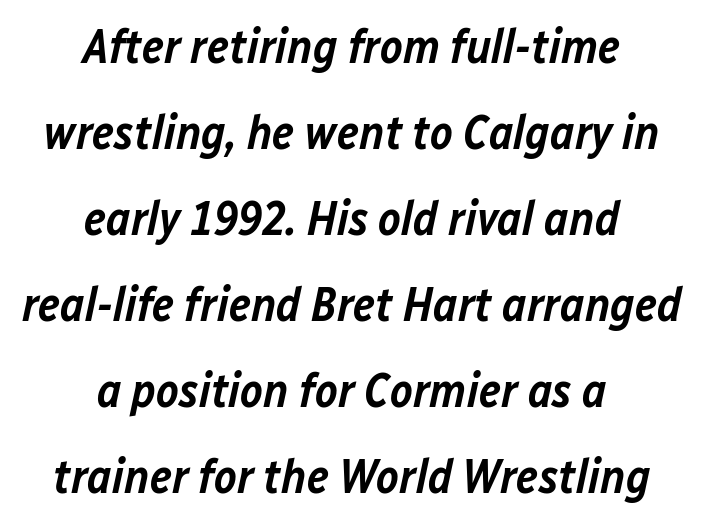
Q: Is the text bold? A: Semi-bold.
Q: Is the text italic (slanted)? A: Yes, it leans right by about 12 degrees.
Q: Is the text underlined? A: No.
Q: How is the paragraph aligned? A: Centered.
Q: Is the spacing between letters normal or unusually wide? A: Normal.
Q: Width (condensed, normal, or wide)? A: Normal.
Q: Stroke contrast? A: Low.
Q: x-height? A: Medium.
Q: Monospaced? A: No.
